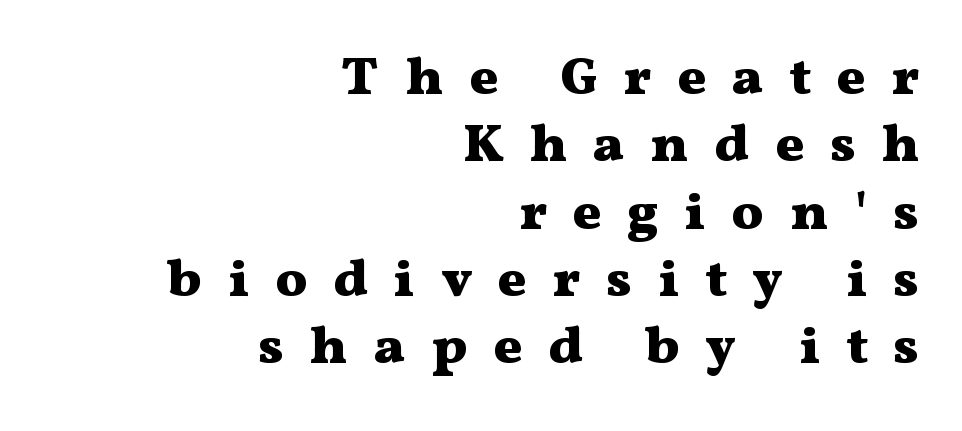
The image shows 53 px heavy, wide serif type, upright; set right-aligned, normal line spacing (1.27x), unusually wide letter spacing (+0.49 em), not underlined; medium stroke contrast and a medium x-height.
